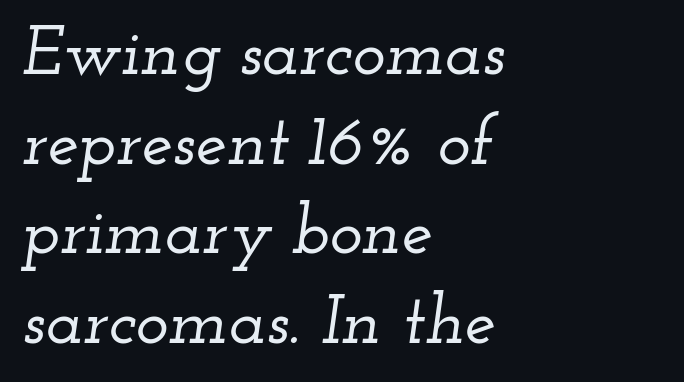
{"serif": "yes", "italic": "yes", "lean": "right", "slant_degrees": 12, "width": "wide", "stroke_contrast": "low", "x_height": "small", "monospaced": "no", "underline": "no", "align": "left", "line_spacing": "normal", "line_spacing_ratio": 1.28, "letter_spacing": "normal", "letter_spacing_em": 0.0, "glyph_px": 70}
